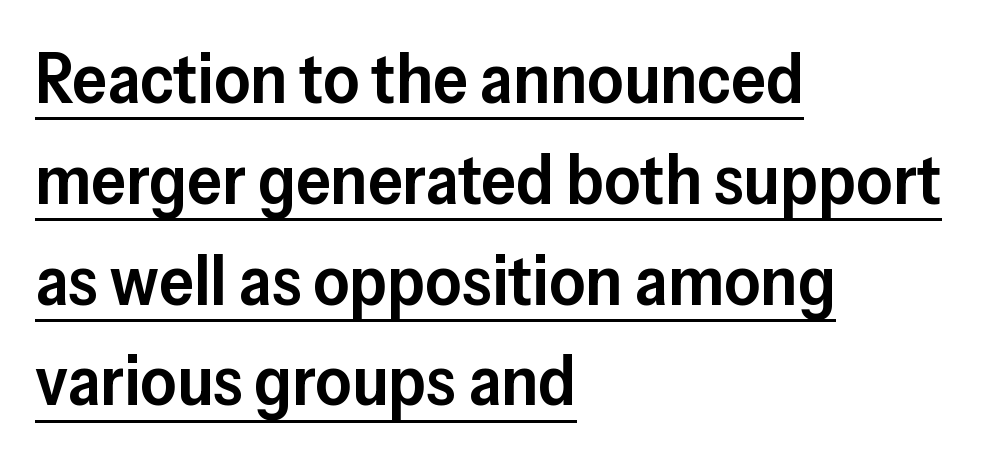
The image shows 70 px semibold sans-serif type, upright; set left-aligned, normal line spacing (1.44x), normal letter spacing, underlined; low stroke contrast and a medium x-height.
